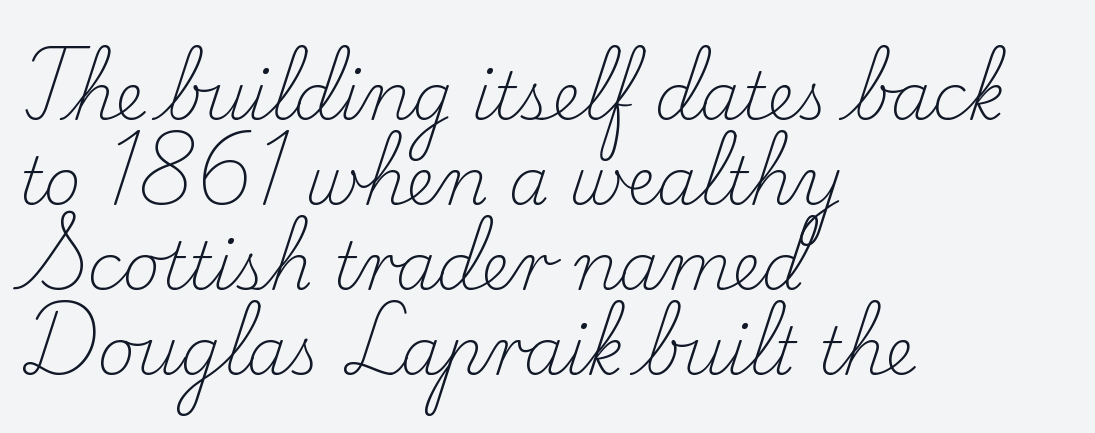
Q: Is the text bold? A: No.
Q: Is the text italic (slanted)? A: Yes.
Q: Is the typeface a serif or a sans-serif typeface? A: Serif.
Q: Is the text underlined? A: No.
Q: How is the paragraph aligned? A: Left-aligned.
Q: Is the spacing between letters normal or unusually wide? A: Normal.
Q: Is the spacing between lines tight, normal or loose? A: Normal.
Q: Width (condensed, normal, or wide)? A: Normal.
Q: Stroke contrast? A: Low.
Q: x-height? A: Small.
Q: Monospaced? A: No.
